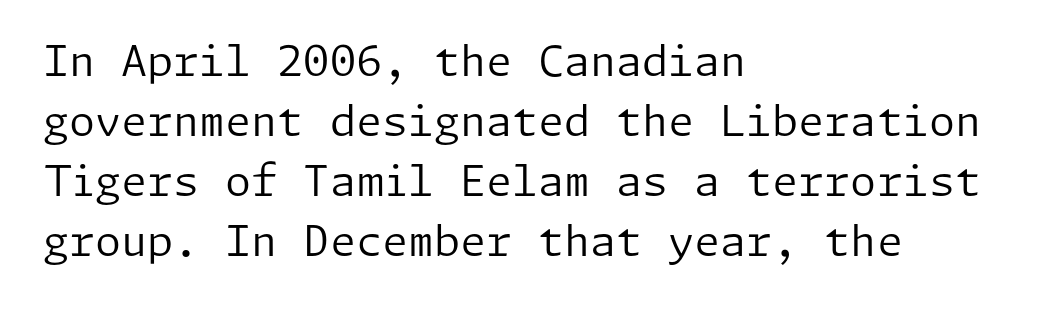
Q: Is the text bold? A: No.
Q: Is the text italic (slanted)? A: No, it is upright.
Q: Is the typeface a serif or a sans-serif typeface? A: Sans-serif.
Q: Is the text underlined? A: No.
Q: How is the paragraph aligned? A: Left-aligned.
Q: Is the spacing between letters normal or unusually wide? A: Normal.
Q: Is the spacing between lines tight, normal or loose? A: Normal.
Q: Width (condensed, normal, or wide)? A: Normal.
Q: Stroke contrast? A: Low.
Q: x-height? A: Medium.
